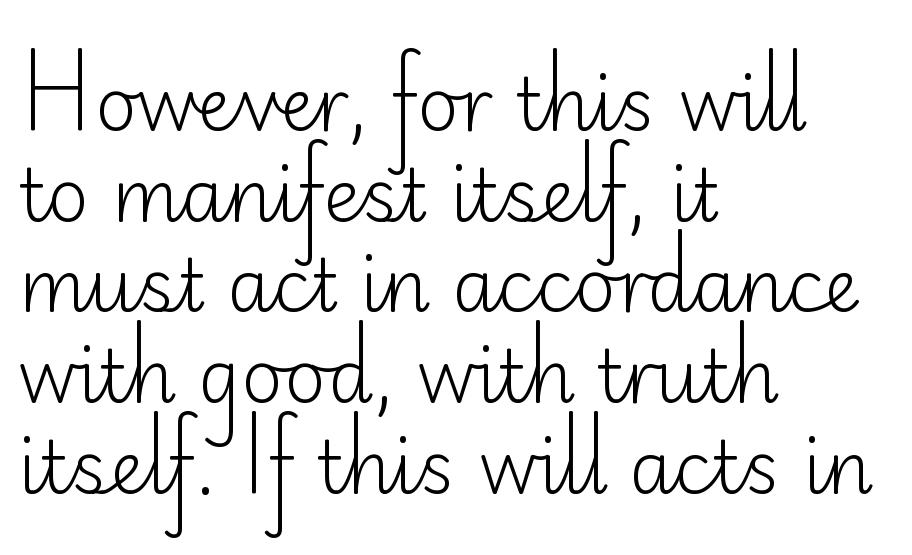
Q: Is the text bold? A: No.
Q: Is the text italic (slanted)? A: No, it is upright.
Q: Is the typeface a serif or a sans-serif typeface? A: Sans-serif.
Q: Is the text underlined? A: No.
Q: How is the paragraph aligned? A: Left-aligned.
Q: Is the spacing between letters normal or unusually wide? A: Normal.
Q: Is the spacing between lines tight, normal or loose? A: Normal.
Q: Width (condensed, normal, or wide)? A: Normal.
Q: Stroke contrast? A: Low.
Q: x-height? A: Small.
Q: Monospaced? A: No.
